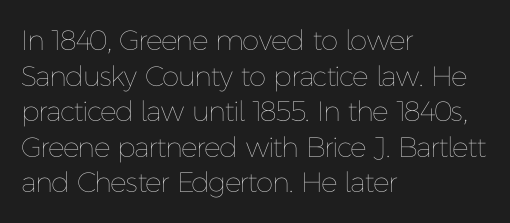
{"italic": "no", "bold": "no", "weight": "thin", "width": "normal", "stroke_contrast": "low", "x_height": "medium", "monospaced": "no", "underline": "no", "align": "left", "line_spacing": "normal", "line_spacing_ratio": 1.27, "letter_spacing": "normal", "letter_spacing_em": 0.0, "glyph_px": 28}
